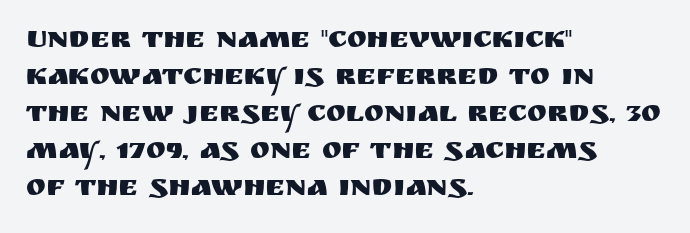
Q: Is the text italic (slanted)? A: No, it is upright.
Q: Is the typeface a serif or a sans-serif typeface? A: Sans-serif.
Q: Is the text underlined? A: No.
Q: How is the paragraph aligned? A: Left-aligned.
Q: Is the spacing between letters normal or unusually wide? A: Normal.
Q: Width (condensed, normal, or wide)? A: Normal.
Q: Stroke contrast? A: Medium.
Q: x-height? A: Large.
Q: Monospaced? A: No.
